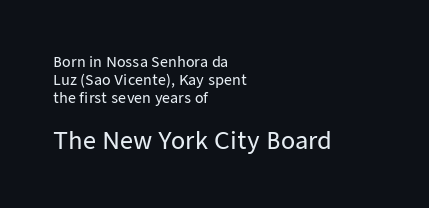
The image shows 23 px text type, upright; set left-aligned, normal line spacing (1.29x), normal letter spacing, not underlined; the second (bottom) block is 1.64x larger.
